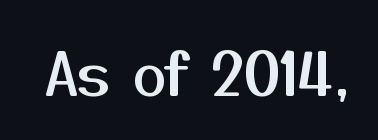
The image shows 60 px sans-serif type, upright; set normal letter spacing, not underlined; medium stroke contrast and a medium x-height.
